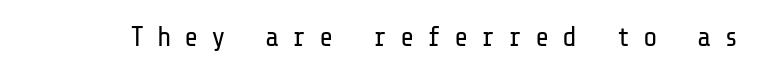
{"italic": "no", "bold": "no", "underline": "no", "letter_spacing": "wide", "letter_spacing_em": 0.46, "glyph_px": 27}
